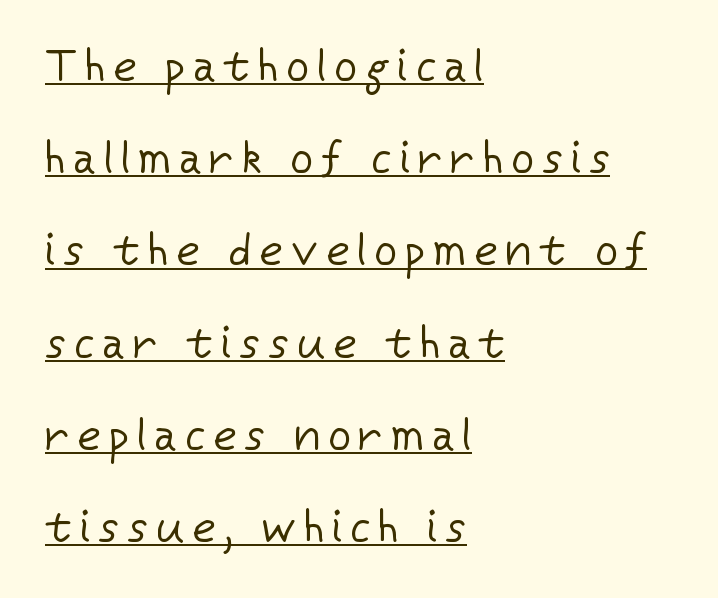
The image shows 45 px regular-weight sans-serif type, upright; set left-aligned, loose line spacing (2.05x), underlined; low stroke contrast and a medium x-height.
